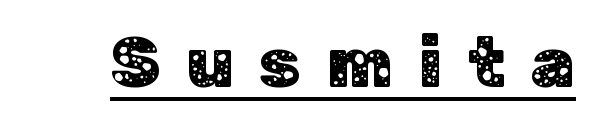
Posture: upright roman. I'd call this a sans setting — the letters go barefoot. Loose tracking; the words dissolve into strings of separated letters. The face used here is proportionally spaced, like ordinary book or web type. Underline: present.
